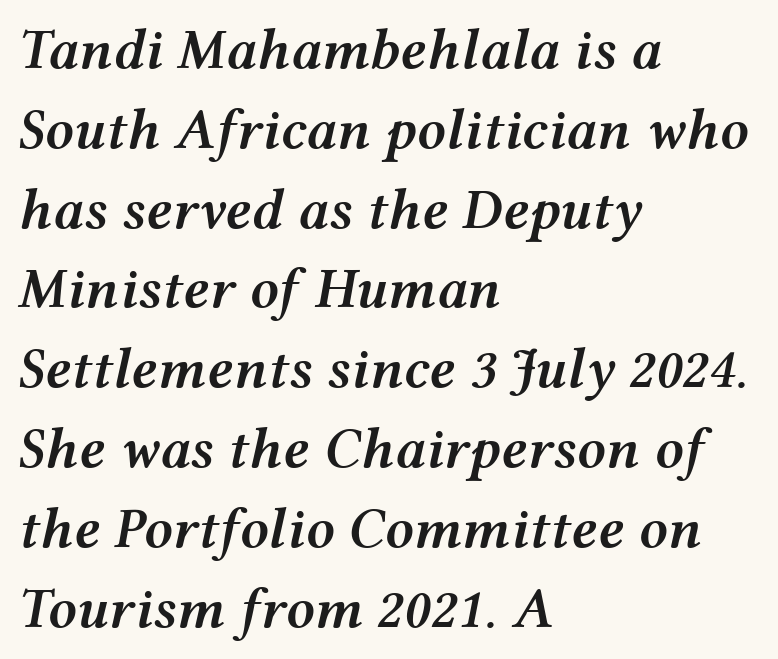
The text block is weighted toward the left margin, trailing off unevenly rightward. This rendering features lettering with no underline. Italic: yes, the glyphs are oblique. Notice the strokes are somewhat thickened but not fully heavy: this is a semibold. Do the characters align in a grid? No, the font is proportional.
